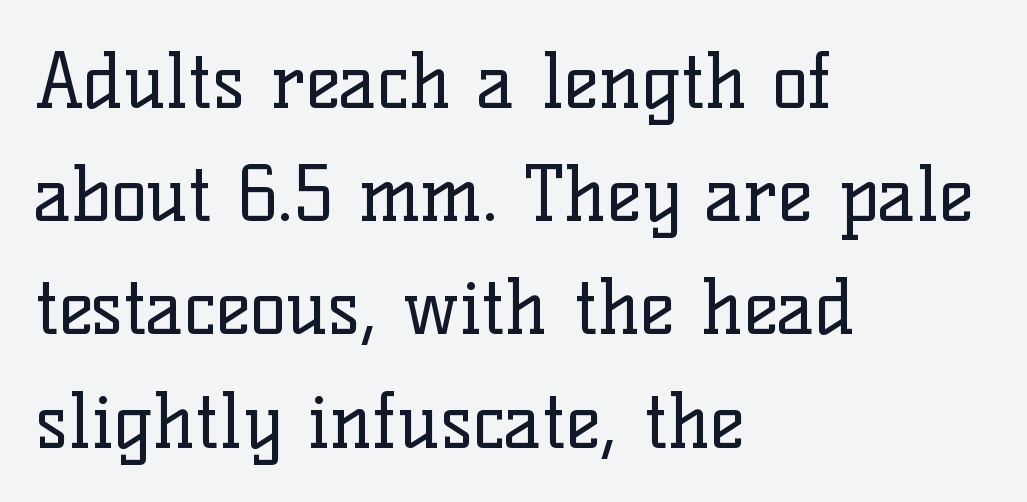
The image shows 75 px regular-weight serif type, upright; set left-aligned, normal line spacing (1.51x), normal letter spacing, not underlined; low stroke contrast and a medium x-height.
